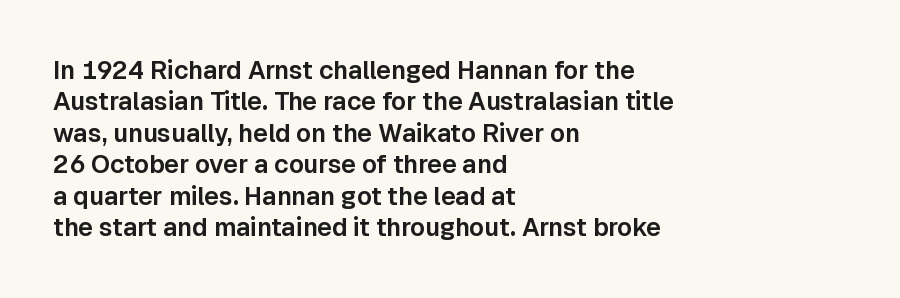
The image shows 25 px text type, upright; set left-aligned, normal line spacing (1.26x), normal letter spacing, not underlined.
